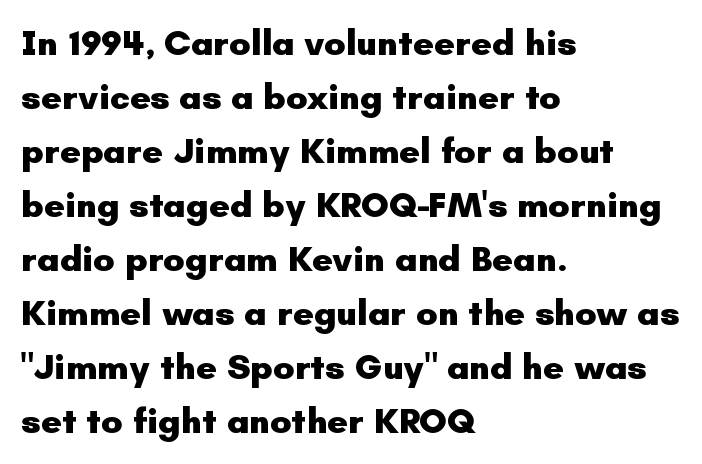
The image shows 36 px heavy sans-serif type, upright; set left-aligned, normal line spacing (1.5x), normal letter spacing, not underlined; low stroke contrast and a small x-height.
